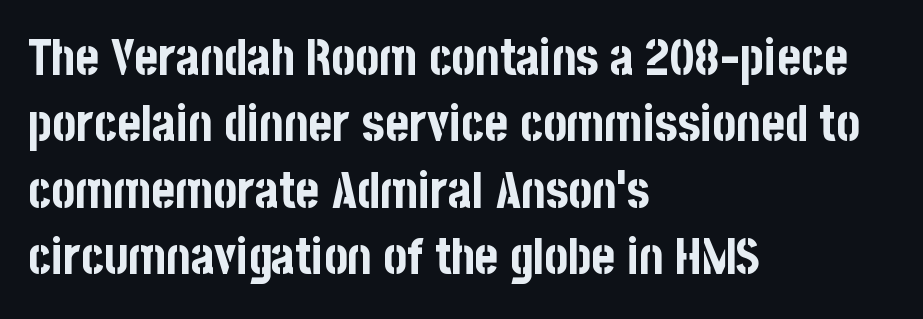
One glance says typical: line gaps are just what's usual. Descender tails drop into unmarked territory. Bold? Absolutely — the strokes are thick and heavy. This is sans-serif lettering, the kind often seen on screens and signage. The specimen reads as upright at a glance.
